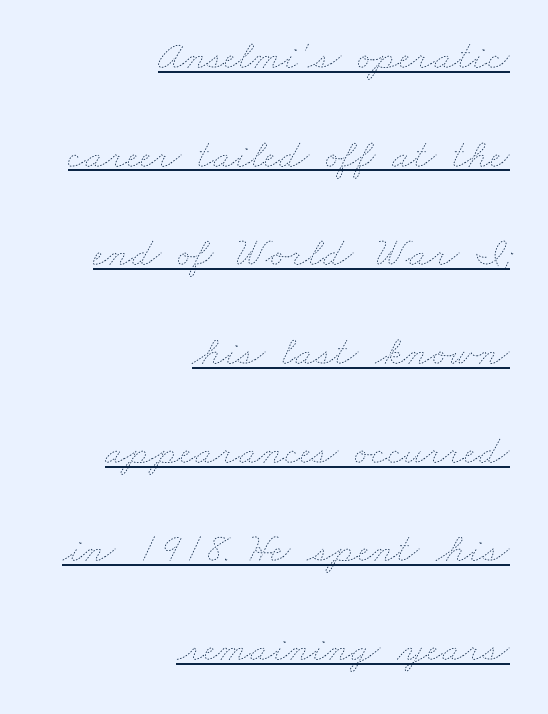
Glance below the letters and you will spot a drawn line. Reading down the column, the eye jumps a long way to each next line. Ink coverage per letter is moderate at most. Note the varied advance widths — an 'i' is clearly narrower than an 'm'. Right-aligned paragraph, ragged on the left.
